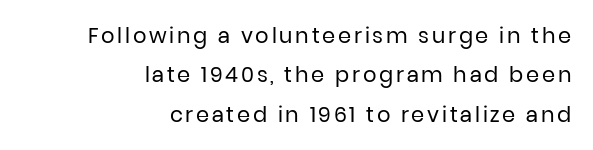
{"italic": "no", "bold": "no", "underline": "no", "align": "right", "line_spacing_ratio": 1.87, "glyph_px": 21}
